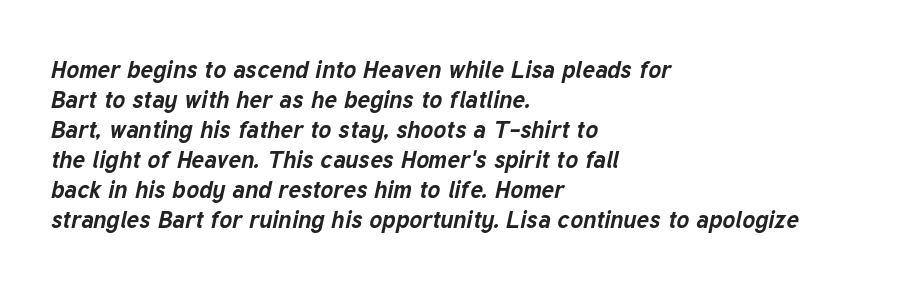
{"italic": "yes", "lean": "right", "slant_degrees": 12, "bold": "yes", "underline": "no", "align": "left", "line_spacing": "normal", "line_spacing_ratio": 1.25, "letter_spacing": "normal", "letter_spacing_em": 0.0, "glyph_px": 24}
